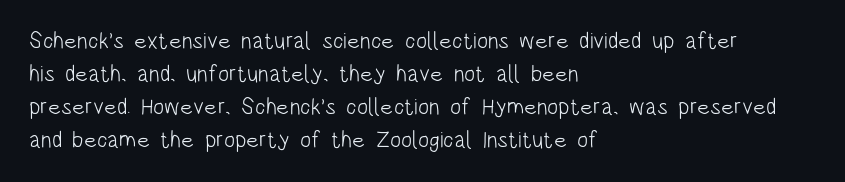
The image shows 23 px text type, upright; set left-aligned, normal line spacing (1.44x), normal letter spacing, not underlined.
